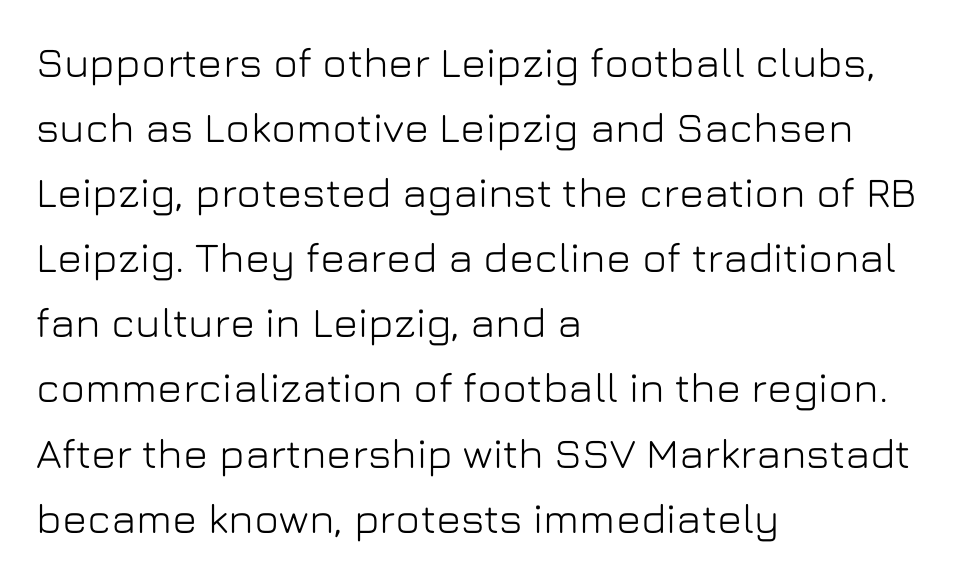
What stands out about the letter spacing? Nothing — it is the standard amount. Compared with typical paragraphs, the rows here are spaced about the same. A roman cut, with each character standing at attention. Look at the bottom of the vertical strokes: they stop flat, with no serifs.
